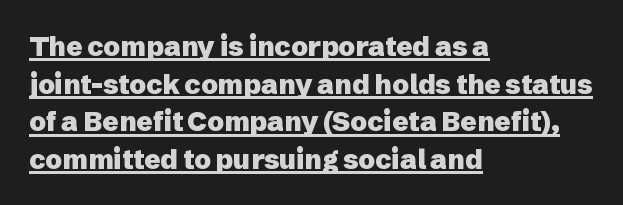
Q: Is the text bold? A: Yes.
Q: Is the text italic (slanted)? A: No, it is upright.
Q: Is the text underlined? A: Yes.
Q: How is the paragraph aligned? A: Left-aligned.
Q: Is the spacing between letters normal or unusually wide? A: Normal.
Q: Is the spacing between lines tight, normal or loose? A: Normal.
